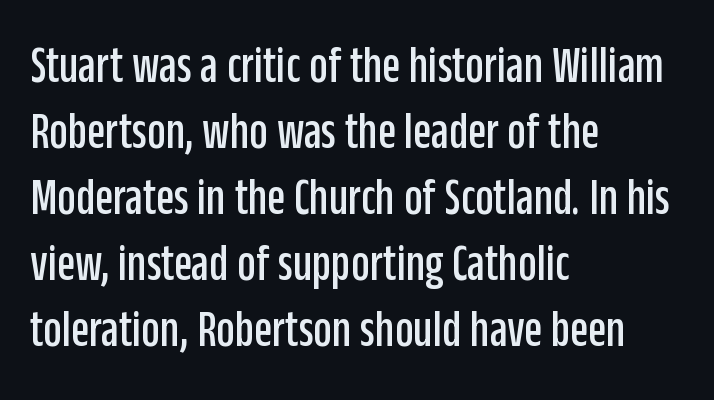
This sample keeps an unexceptional amount of space between lines. Reading down the block, your eye returns to a fixed left position each line. This sample has the flowing, uneven cadence of proportional lettering. Are there feet on the stems? There aren't — it's a sans. Does the lettering tilt? It doesn't — this is upright. The strip under each line holds only bare page.
